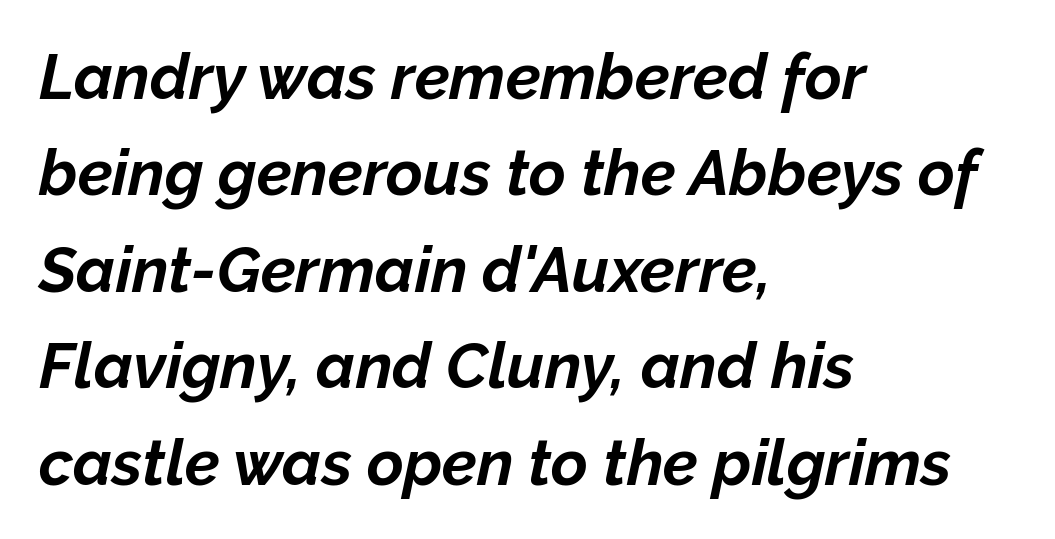
This rendering uses left alignment, leaving the right contour irregular. A typesetter would call this proportional, since set widths differ per character. This is heavy type, rendered in bold. Quick note: interline space is typical. Italic? Definitely — the glyphs are oblique. Default kerning and tracking; the words read as compact shapes.
